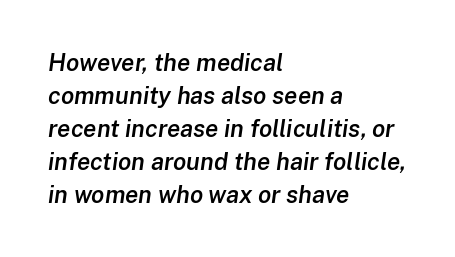
The face used here has a pronounced slope to its letters. Regular leading. As a designer I'd log this as weight 600, semibold. Underline: absent.
